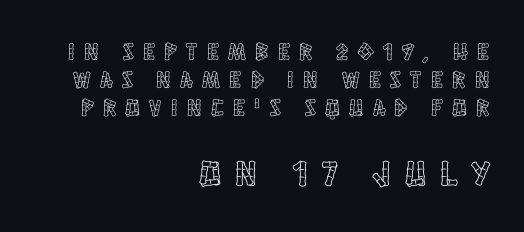
{"italic": "no", "width": "condensed", "x_height": "large", "monospaced": "no", "underline": "no", "align": "right", "line_spacing_ratio": 1.17, "letter_spacing": "wide", "letter_spacing_em": 0.4, "larger_block": "second", "size_ratio": 1.5, "glyph_px": 36}
